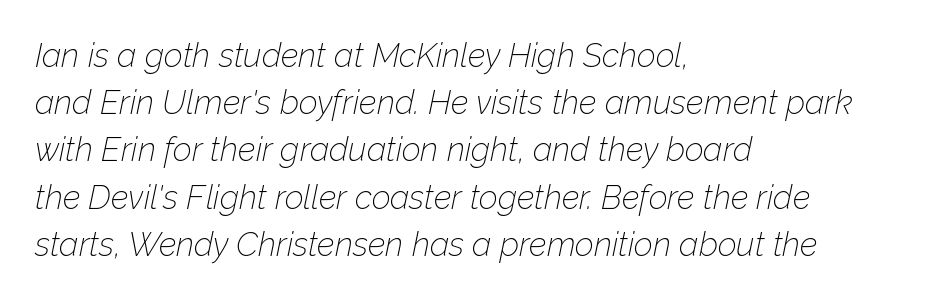
Q: Is the text bold? A: No.
Q: Is the text italic (slanted)? A: Yes, it leans right by about 12 degrees.
Q: Is the text underlined? A: No.
Q: How is the paragraph aligned? A: Left-aligned.
Q: Is the spacing between letters normal or unusually wide? A: Normal.
Q: Is the spacing between lines tight, normal or loose? A: Normal.
Q: Width (condensed, normal, or wide)? A: Normal.
Q: Stroke contrast? A: Low.
Q: x-height? A: Medium.
Q: Monospaced? A: No.
